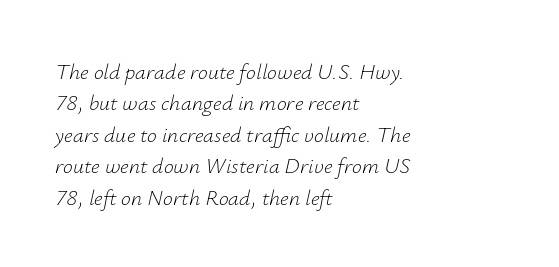
{"italic": "yes", "lean": "right", "slant_degrees": 12, "bold": "no", "underline": "no", "align": "left", "line_spacing": "normal", "line_spacing_ratio": 1.43, "letter_spacing": "normal", "letter_spacing_em": 0.0, "glyph_px": 22}
